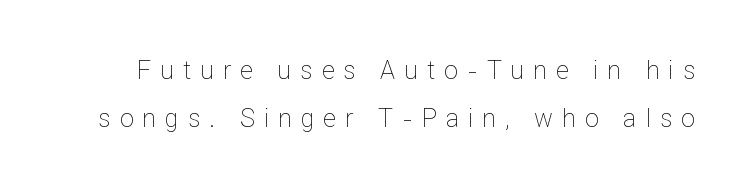
Letters rest on an invisible, unmarked baseline. Line spacing here is loose. Each word looks stretched out because of the extra space between its letters. A roman cut, with each character standing at attention. The typeface has the unassuming heft of standard copy or less.
